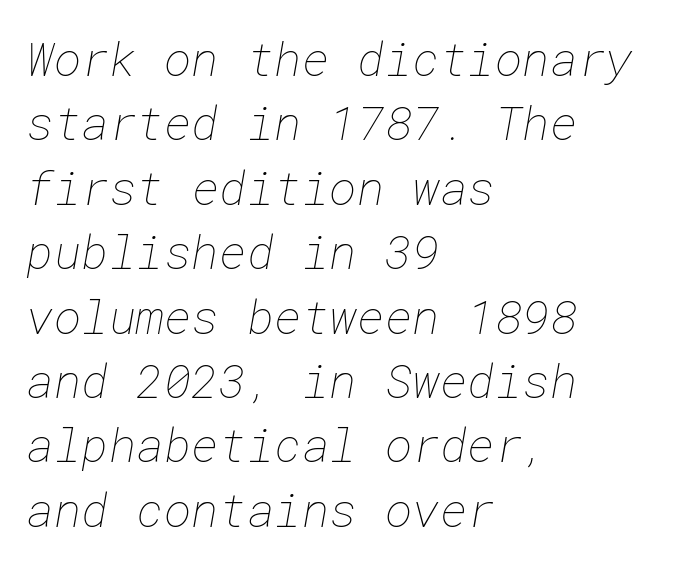
Q: Is the text bold? A: No.
Q: Is the text underlined? A: No.
Q: How is the paragraph aligned? A: Left-aligned.
Q: Is the spacing between letters normal or unusually wide? A: Normal.
Q: Is the spacing between lines tight, normal or loose? A: Normal.
Q: Width (condensed, normal, or wide)? A: Normal.
Q: Stroke contrast? A: Low.
Q: x-height? A: Medium.
